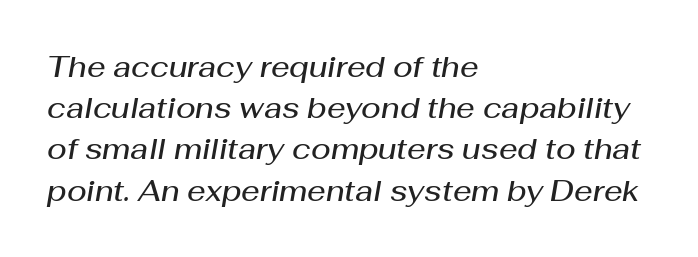
The image shows 29 px semibold type, italic (leaning right); set left-aligned, normal line spacing (1.42x), normal letter spacing, not underlined; medium stroke contrast and a medium x-height.
